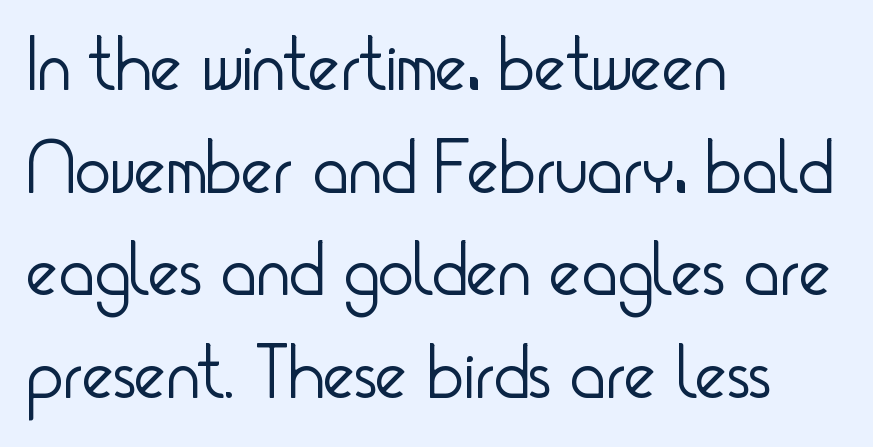
Q: Is the text bold? A: No.
Q: Is the text italic (slanted)? A: No, it is upright.
Q: Is the typeface a serif or a sans-serif typeface? A: Sans-serif.
Q: Is the text underlined? A: No.
Q: How is the paragraph aligned? A: Left-aligned.
Q: Is the spacing between letters normal or unusually wide? A: Normal.
Q: Is the spacing between lines tight, normal or loose? A: Normal.
Q: Width (condensed, normal, or wide)? A: Condensed.
Q: Stroke contrast? A: Low.
Q: x-height? A: Small.
Q: Monospaced? A: No.
